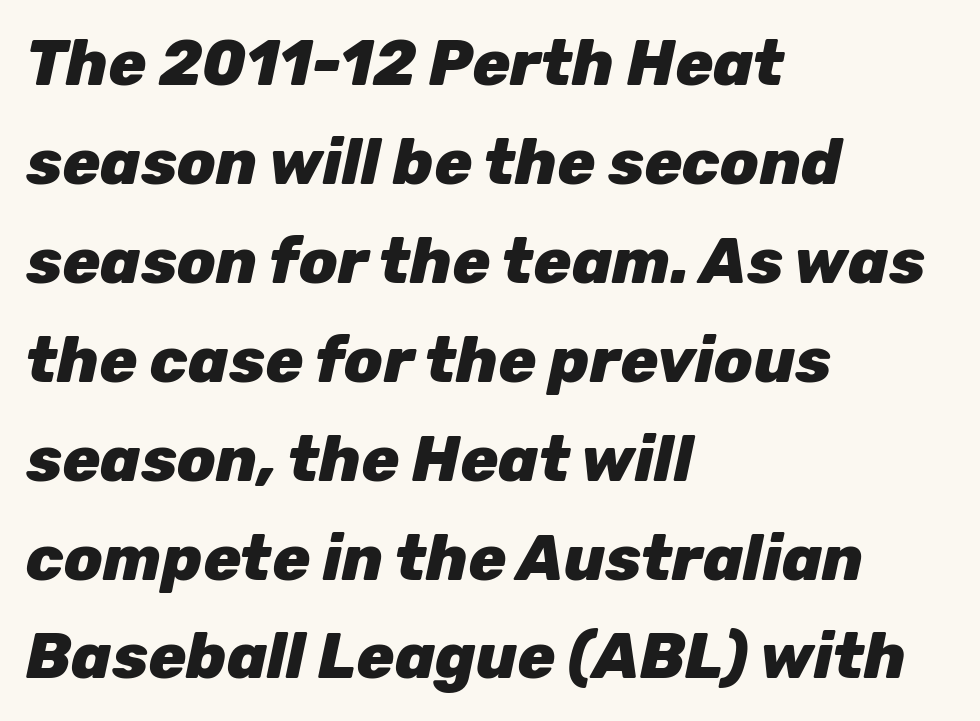
The image shows 63 px heavy type, italic (leaning right); set left-aligned, normal line spacing (1.57x), normal letter spacing, not underlined; low stroke contrast and a medium x-height.
